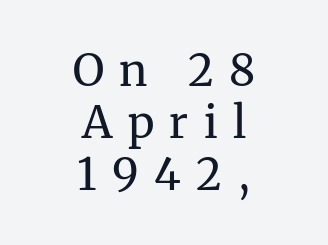
The image shows 44 px regular-weight serif type, upright; set centered, line spacing 1.18x, unusually wide letter spacing (+0.35 em), not underlined; medium stroke contrast and a medium x-height.
